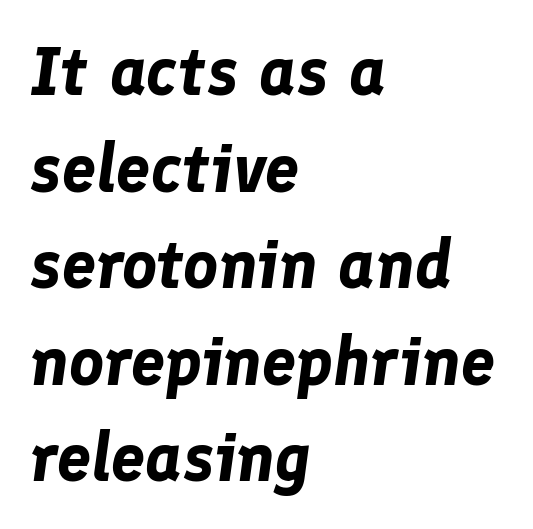
The image shows 68 px bold type, italic (leaning right); set left-aligned, normal line spacing (1.42x), normal letter spacing, not underlined; low stroke contrast and a medium x-height.
